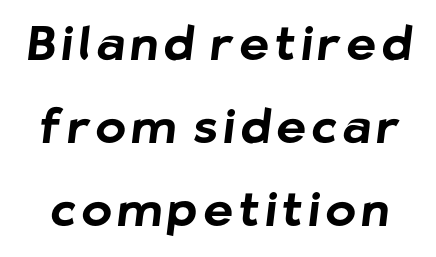
{"serif": "no", "bold": "yes", "weight": "bold", "width": "normal", "stroke_contrast": "low", "x_height": "medium", "monospaced": "no", "underline": "no", "line_spacing_ratio": 1.8, "glyph_px": 46}
